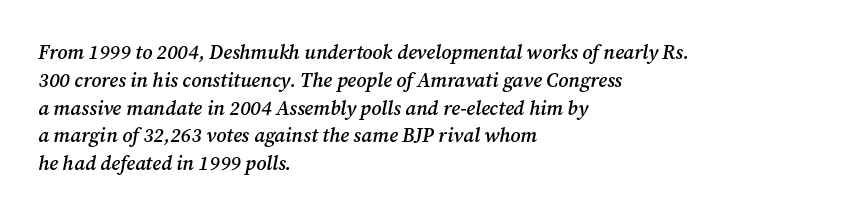
Q: Is the text bold? A: Semi-bold.
Q: Is the text italic (slanted)? A: Yes, it leans right by about 12 degrees.
Q: Is the text underlined? A: No.
Q: How is the paragraph aligned? A: Left-aligned.
Q: Is the spacing between letters normal or unusually wide? A: Normal.
Q: Is the spacing between lines tight, normal or loose? A: Normal.
